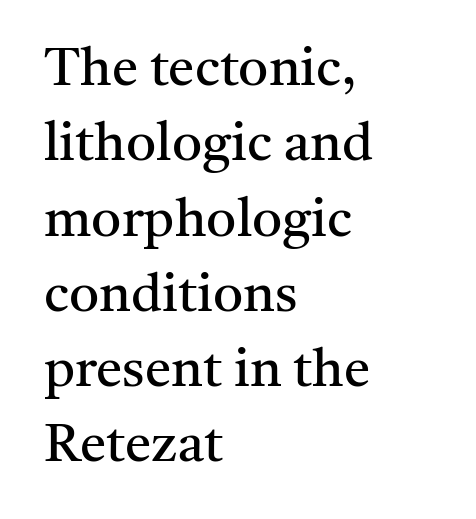
The image shows 53 px regular-weight serif type, upright; set left-aligned, normal line spacing (1.42x), normal letter spacing, not underlined; medium stroke contrast and a medium x-height.
